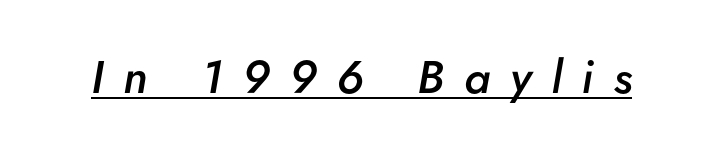
The lettering is marked with a stroke running underneath it. You can tell it's italic because the verticals aren't actually vertical. Proportional: the letters do not fall into vertical columns. Honestly, the letter spacing is so wide it's the main thing you notice. What weight is shown? A semibold, between regular and bold.
